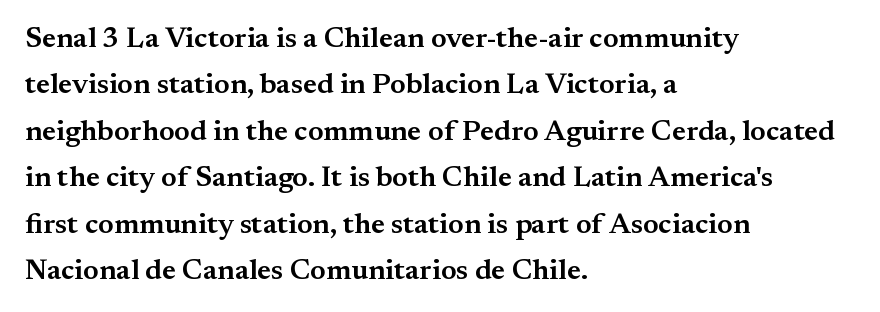
Horizontally, the lines are justified to the leading edge only. I'd describe the lettering as semibold — firm but not a full bold. The block of text has a typical density, with ordinary space between rows. This rendering employs a face with finishing strokes, i.e., a serif. The foot of each line stays bare and open.
